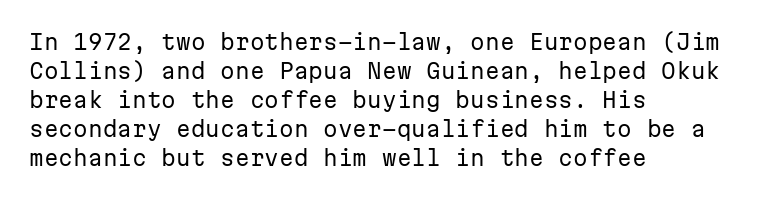
{"italic": "no", "bold": "no", "underline": "no", "align": "left", "line_spacing": "normal", "line_spacing_ratio": 1.38, "letter_spacing": "normal", "letter_spacing_em": 0.0, "glyph_px": 21}
